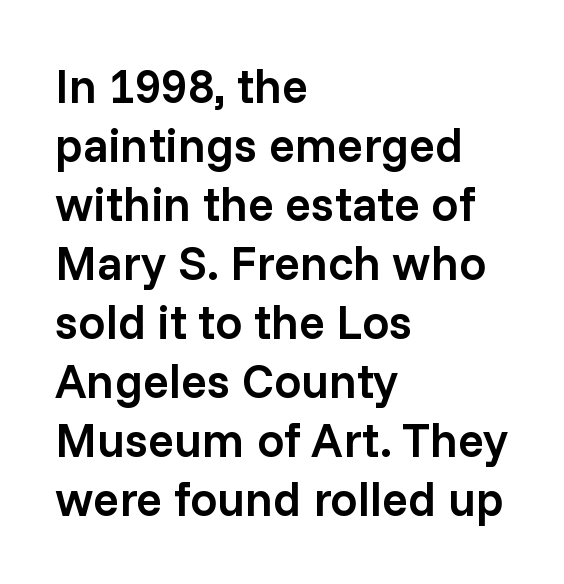
The image shows 48 px semibold sans-serif type, upright; set left-aligned, line spacing 1.23x, normal letter spacing, not underlined; low stroke contrast and a medium x-height.
